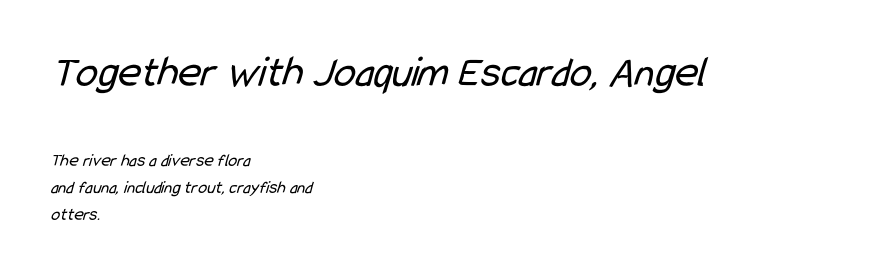
The image shows 44 px regular-weight, condensed sans-serif type; set left-aligned, normal line spacing (1.5x), normal letter spacing, not underlined; the first (top) block is 2.44x larger; low stroke contrast and a medium x-height.
